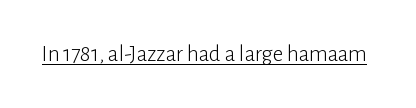
Students, observe the line beneath the letters — that is underlining. You can tell it's not italic because the verticals are truly vertical. Stems here are at most as thick as an everyday book face. Between one letter and the next there's only the usual sliver of space.
